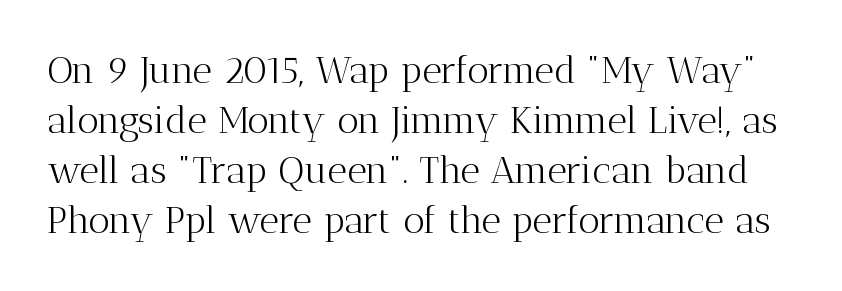
{"serif": "yes", "italic": "no", "bold": "no", "weight": "light", "width": "normal", "stroke_contrast": "medium", "x_height": "medium", "monospaced": "no", "underline": "no", "line_spacing": "normal", "line_spacing_ratio": 1.32, "letter_spacing": "normal", "letter_spacing_em": 0.0, "glyph_px": 38}
